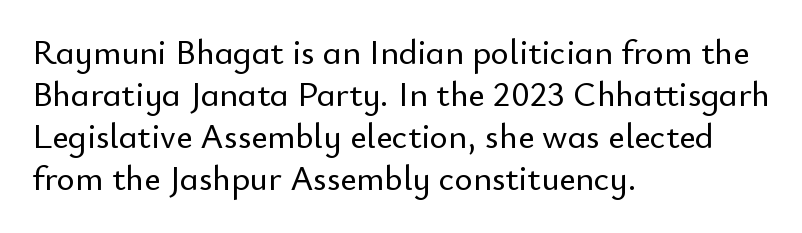
If you drew a ruler down the left edge, every line would touch it. You can tell from the bare stems that sans-serif type was used. The typography opts for an upright posture over an oblique one. Proportional: the letters do not fall into vertical columns. The string is rendered with underlining switched off. Nobody touched the tracking dial on this one.
